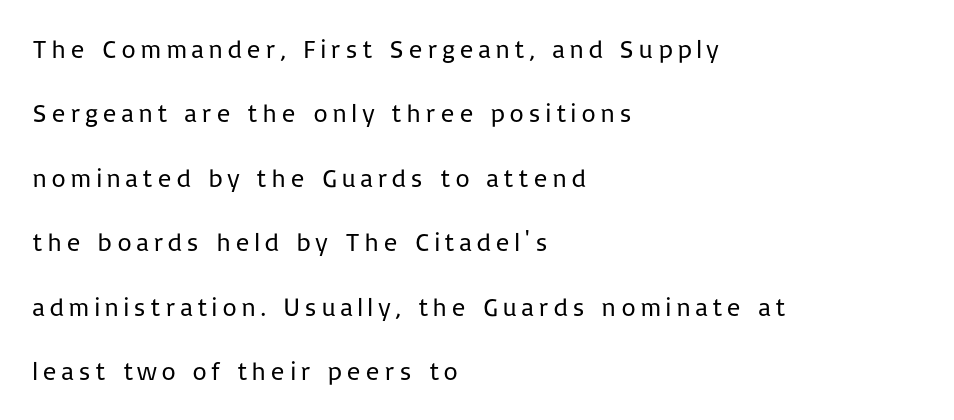
The image shows 26 px text type, upright; set left-aligned, loose line spacing (2.48x), not underlined.
